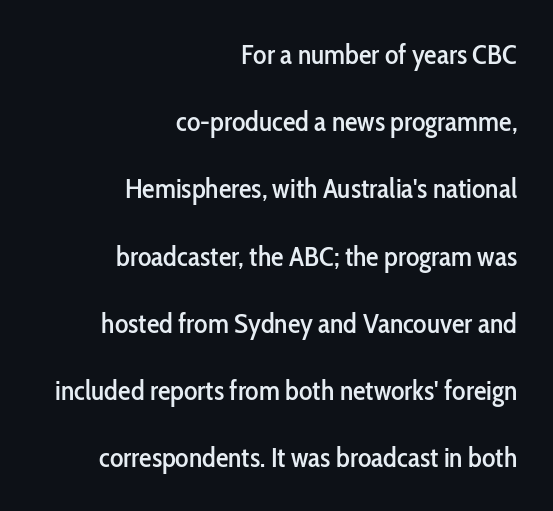
The image shows 28 px condensed sans-serif type, upright; set right-aligned, loose line spacing (2.4x), normal letter spacing, not underlined; low stroke contrast and a medium x-height.
